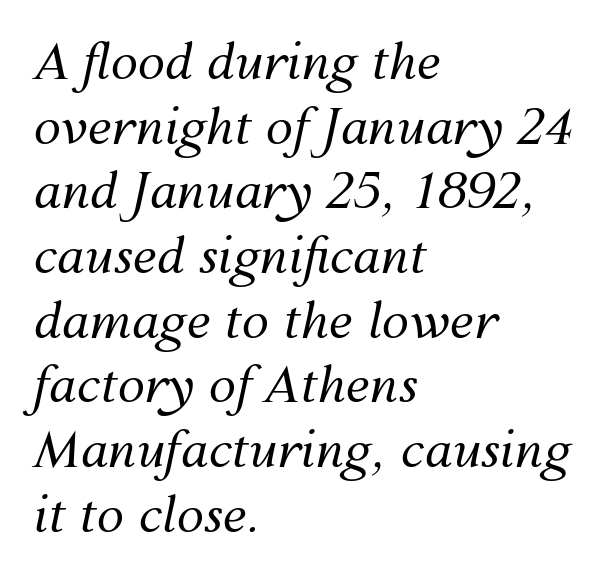
{"italic": "yes", "lean": "right", "slant_degrees": 12, "bold": "no", "weight": "regular", "width": "normal", "stroke_contrast": "medium", "x_height": "medium", "monospaced": "no", "underline": "no", "align": "left", "line_spacing": "normal", "line_spacing_ratio": 1.32, "letter_spacing": "normal", "letter_spacing_em": 0.0, "glyph_px": 49}
